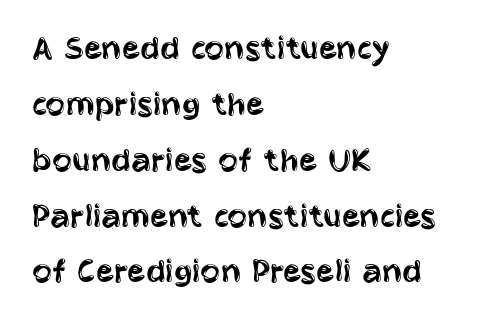
{"serif": "no", "italic": "no", "bold": "no", "weight": "regular", "width": "condensed", "stroke_contrast": "low", "x_height": "large", "monospaced": "no", "underline": "no", "align": "left", "line_spacing": "normal", "line_spacing_ratio": 1.51, "letter_spacing": "normal", "letter_spacing_em": 0.0, "glyph_px": 37}
